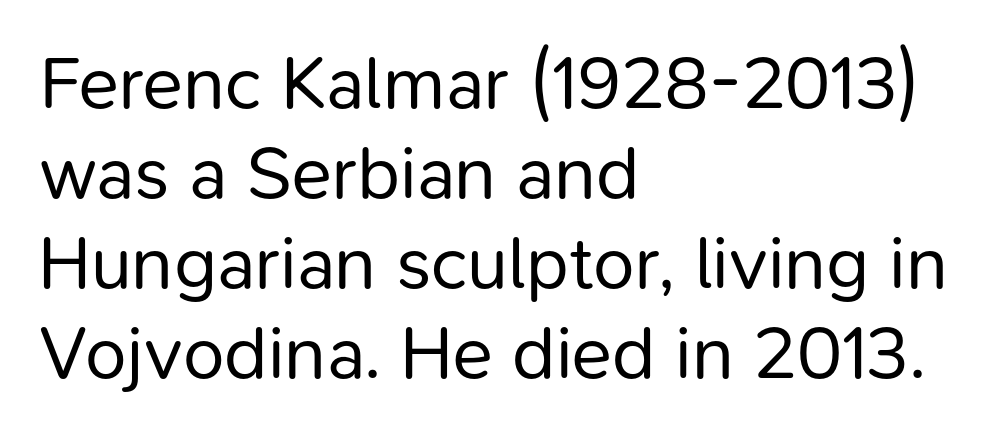
{"serif": "no", "italic": "no", "bold": "no", "weight": "regular", "width": "normal", "stroke_contrast": "low", "x_height": "medium", "monospaced": "no", "underline": "no", "align": "left", "line_spacing_ratio": 1.2, "letter_spacing": "normal", "letter_spacing_em": 0.0, "glyph_px": 75}
